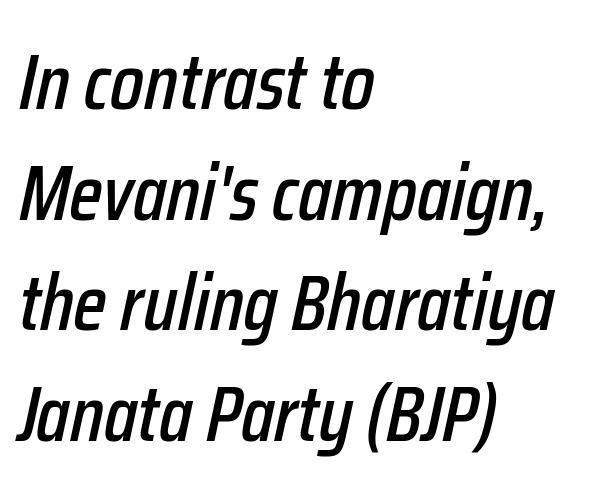
Standard letterfit; no display-style spreading of the glyphs. Does the leading feel generous? No, just average. Varying glyph widths throughout — classic text-font behaviour. It's the slanting kind of type. Is the block centered? No — it sits flush against the left margin. Bare-footed words on every line.
